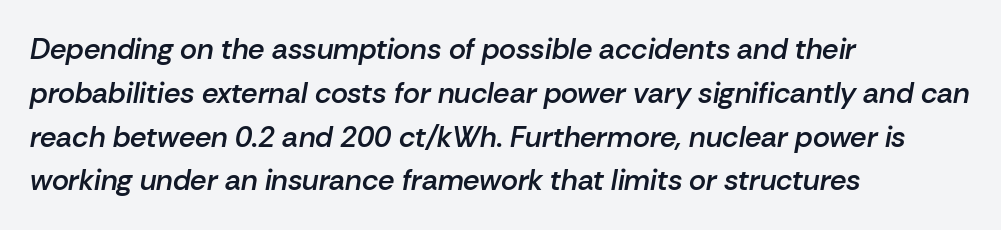
Q: Is the text bold? A: Semi-bold.
Q: Is the text italic (slanted)? A: Yes, it leans right by about 10 degrees.
Q: Is the text underlined? A: No.
Q: How is the paragraph aligned? A: Left-aligned.
Q: Is the spacing between letters normal or unusually wide? A: Normal.
Q: Is the spacing between lines tight, normal or loose? A: Normal.
Q: Width (condensed, normal, or wide)? A: Normal.
Q: Stroke contrast? A: Low.
Q: x-height? A: Medium.
Q: Monospaced? A: No.
